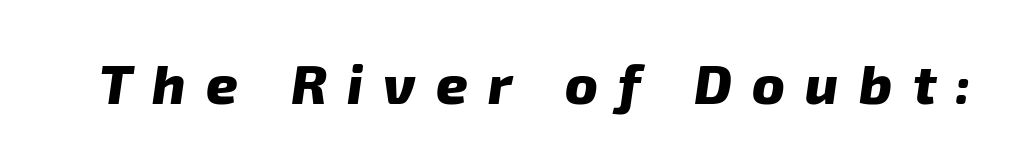
Q: Is the text bold? A: Yes.
Q: Is the text italic (slanted)? A: Yes, it leans right by about 8 degrees.
Q: Is the text underlined? A: No.
Q: Is the spacing between letters normal or unusually wide? A: Unusually wide.
Q: Width (condensed, normal, or wide)? A: Normal.
Q: Stroke contrast? A: Low.
Q: x-height? A: Medium.
Q: Monospaced? A: No.
